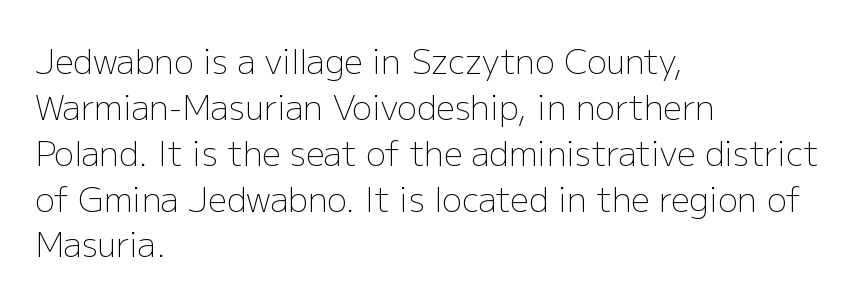
The image shows 33 px light sans-serif type, upright; set left-aligned, normal line spacing (1.39x), normal letter spacing, not underlined; low stroke contrast and a medium x-height.
